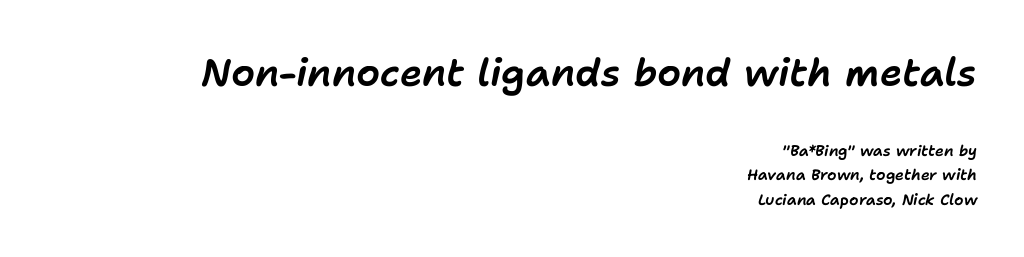
The image shows 38 px text type, italic (leaning right); set right-aligned, normal line spacing (1.64x), normal letter spacing, not underlined; the first (top) block is 2.53x larger; low stroke contrast and a medium x-height.
